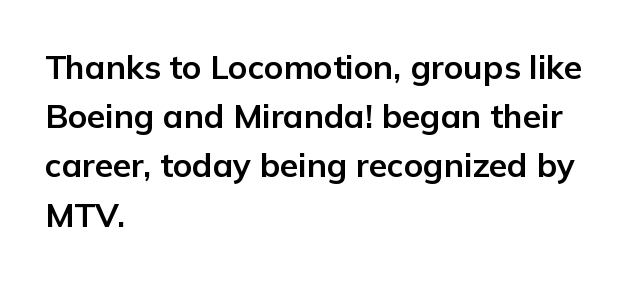
The passage shown is typed in a proportional face where columns would drift. This rendering features lettering with no underline. This sample uses an upright cut, with every glyph sitting square on the baseline. This sample uses a sans-serif face. The lines in this sample share a left origin and differ only in where they stop.
